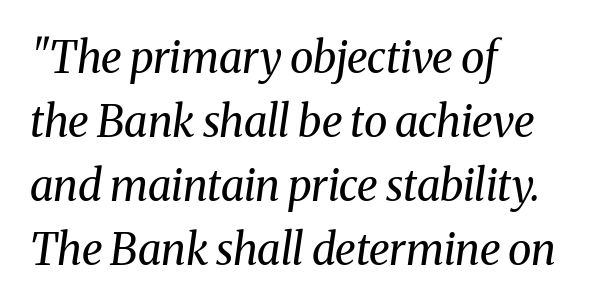
Q: Is the text bold? A: No.
Q: Is the text italic (slanted)? A: Yes, it leans right by about 8 degrees.
Q: Is the typeface a serif or a sans-serif typeface? A: Serif.
Q: Is the text underlined? A: No.
Q: How is the paragraph aligned? A: Left-aligned.
Q: Is the spacing between letters normal or unusually wide? A: Normal.
Q: Is the spacing between lines tight, normal or loose? A: Normal.
Q: Width (condensed, normal, or wide)? A: Normal.
Q: Stroke contrast? A: Medium.
Q: x-height? A: Medium.
Q: Monospaced? A: No.
